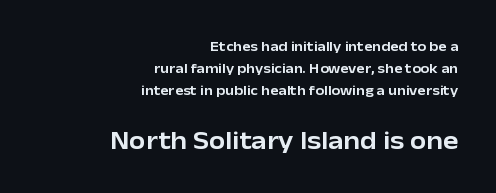
All the whitespace from short lines collects on the left. In terms of posture, this sample is upright. The letters in the lower block stand taller than those in the block above. Regular leading. This rendering features lettering with no underline.
